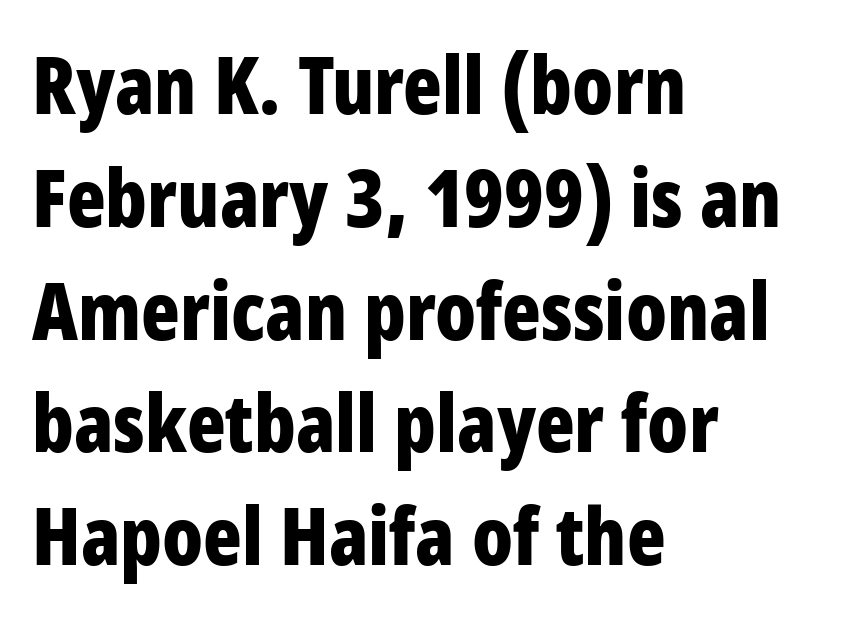
{"serif": "no", "italic": "no", "bold": "yes", "weight": "bold", "width": "condensed", "stroke_contrast": "low", "x_height": "large", "monospaced": "no", "underline": "no", "align": "left", "line_spacing": "normal", "line_spacing_ratio": 1.41, "letter_spacing": "normal", "letter_spacing_em": 0.0, "glyph_px": 80}
